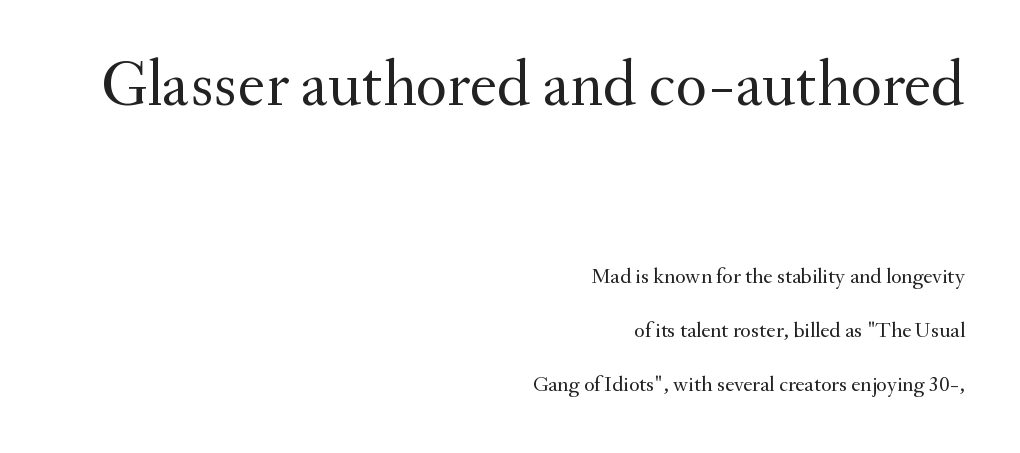
{"serif": "yes", "italic": "no", "bold": "no", "weight": "regular", "width": "normal", "stroke_contrast": "medium", "x_height": "small", "monospaced": "no", "underline": "no", "align": "right", "line_spacing": "loose", "line_spacing_ratio": 2.45, "letter_spacing": "normal", "letter_spacing_em": 0.0, "larger_block": "first", "size_ratio": 2.95, "glyph_px": 65}
